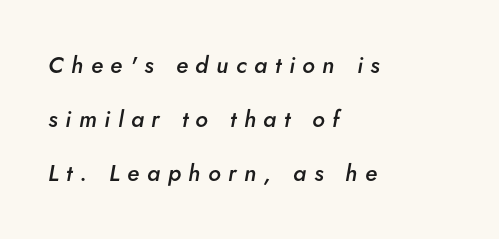
The image shows 23 px text type, italic (leaning right); set left-aligned, loose line spacing (2.35x), unusually wide letter spacing (+0.33 em), not underlined.
